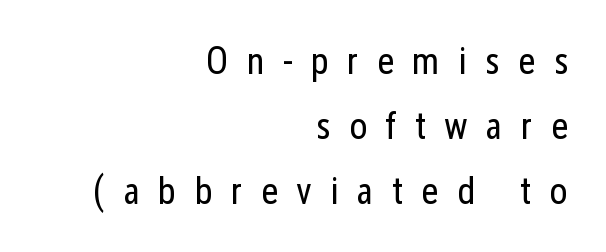
Note the varied advance widths — an 'i' is clearly narrower than an 'm'. The letters stand upright; this is a roman face. Every row of glyphs terminates at an identical x-position on the right. No word sits above an underline. Observe the absence of serifs on each vertical stroke in this sample. Stroke thickness stays within the range of a standard reading face or lighter.
